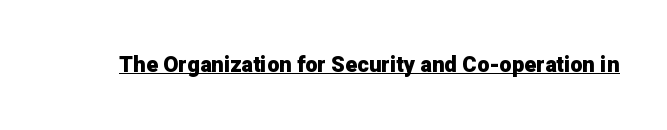
{"italic": "no", "bold": "yes", "underline": "yes", "letter_spacing": "normal", "letter_spacing_em": 0.0, "glyph_px": 22}
